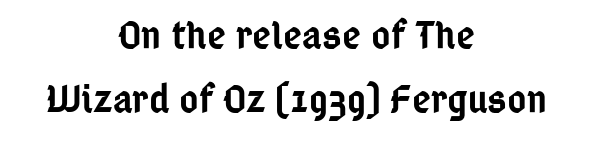
{"serif": "no", "italic": "no", "bold": "semi", "weight": "semibold", "width": "condensed", "stroke_contrast": "low", "x_height": "medium", "monospaced": "no", "underline": "no", "align": "center", "line_spacing": "normal", "line_spacing_ratio": 1.57, "letter_spacing": "normal", "letter_spacing_em": 0.0, "glyph_px": 41}
